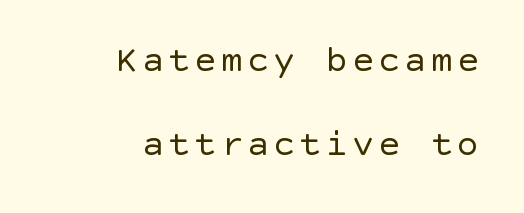
The image shows 37 px regular-weight sans-serif type, upright; set right-aligned, loose line spacing (2.28x), not underlined; a large x-height.
